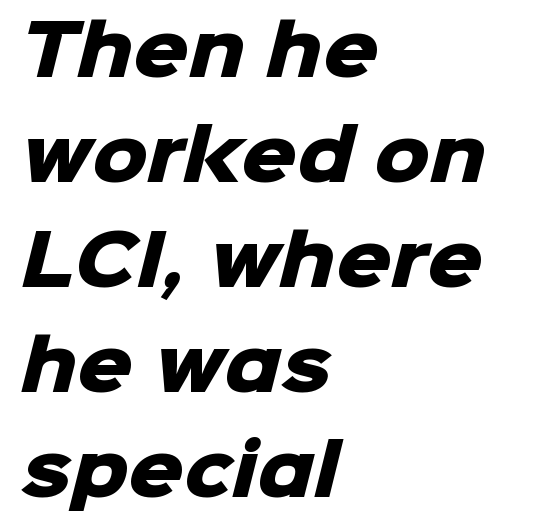
Q: Is the text bold? A: Yes.
Q: Is the typeface a serif or a sans-serif typeface? A: Sans-serif.
Q: Is the text underlined? A: No.
Q: How is the paragraph aligned? A: Left-aligned.
Q: Is the spacing between letters normal or unusually wide? A: Normal.
Q: Is the spacing between lines tight, normal or loose? A: Normal.
Q: Width (condensed, normal, or wide)? A: Normal.
Q: Stroke contrast? A: Low.
Q: x-height? A: Medium.
Q: Monospaced? A: No.
